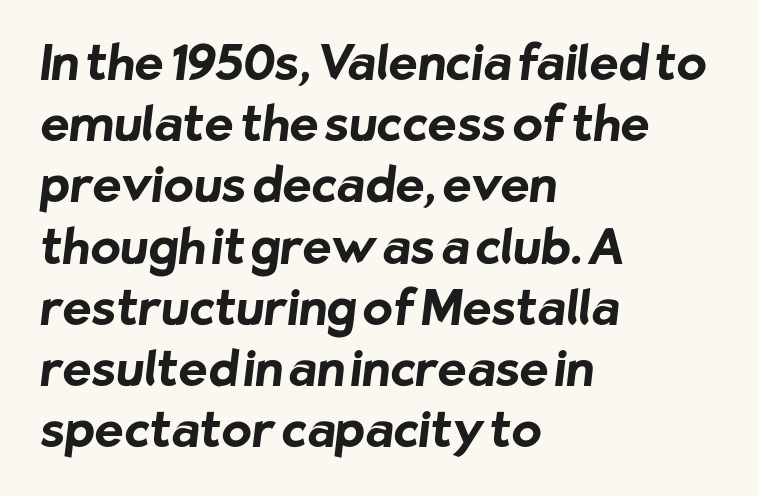
Caption: bold face, heavy strokes. These lines are composed in type without serifs. These lines keep a tight, regular rhythm from letter to letter. The strip under each line holds only bare page. Do the characters align in a grid? No, the font is proportional. Teacher's note: observe the even left margin — that is flush-left alignment.
